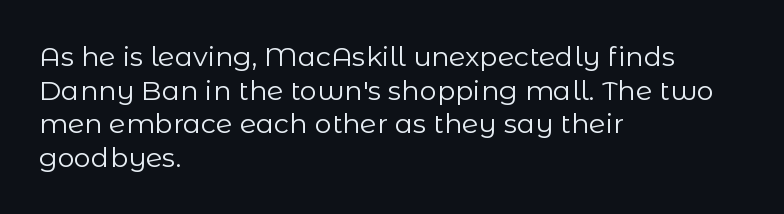
{"italic": "no", "bold": "no", "underline": "no", "align": "left", "line_spacing": "normal", "line_spacing_ratio": 1.25, "letter_spacing": "normal", "letter_spacing_em": 0.0, "glyph_px": 27}
